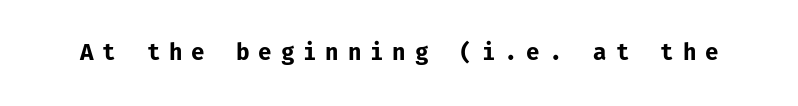
The image shows 22 px bold type, upright; set unusually wide letter spacing (+0.4 em), not underlined.
